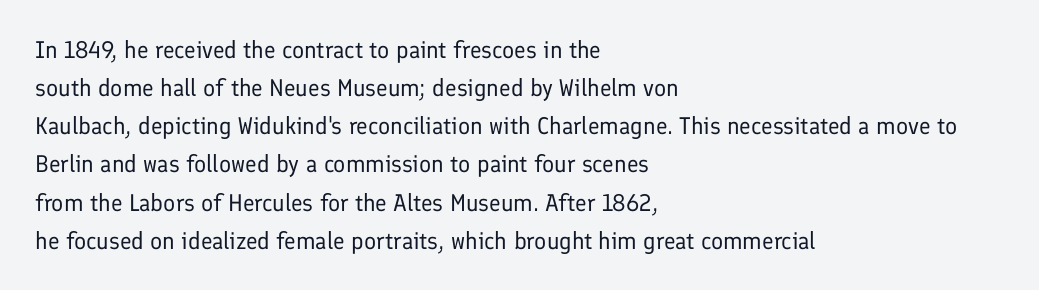
Is there much room between lines? A standard amount, neither cramped nor airy. A roman cut, with each character standing at attention. How are the letters spaced? Ordinarily, with no added tracking. This rendering features lettering with no underline. The paragraph shown leans on its left margin. The weight tops out at a normal text grade.
